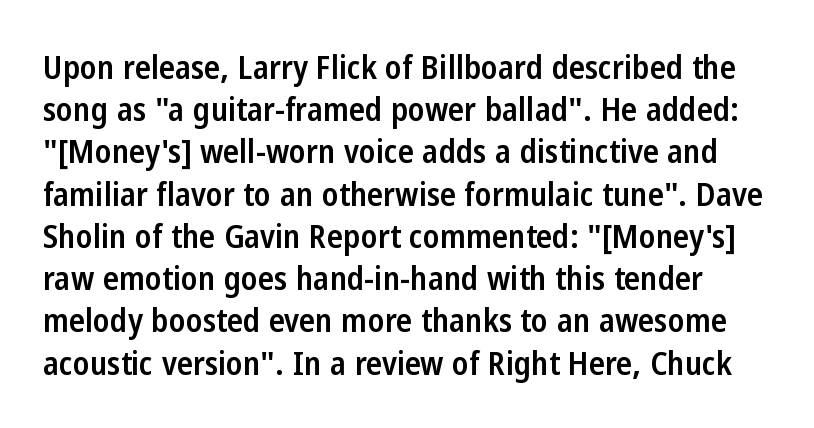
Is the type bold? Partly — it's a semibold, heavier than regular but not fully bold. The passage shown has conventional tracking throughout. The passage shown is typeset with a sans-serif family. A bare baseline throughout the passage. The letters advance in unequal steps, a hallmark of proportional type. Posture: upright roman.
